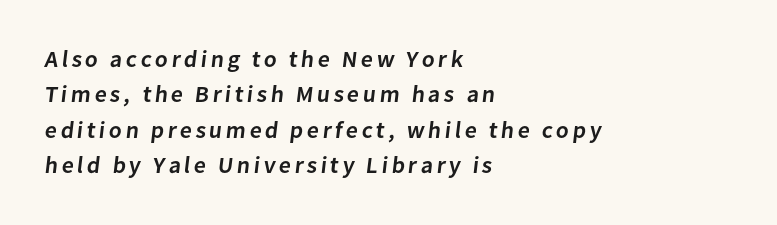
Summary of weight: moderately heavy, a semibold. Alignment: flush left. The line-height multiplier appears to be the usual default. Unmarked baselines from the first word to the last.
